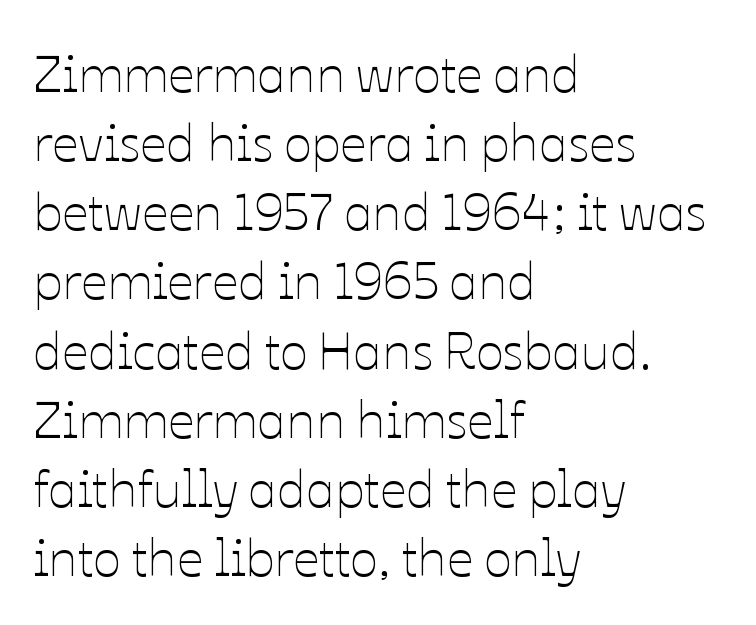
{"italic": "no", "bold": "no", "weight": "thin", "width": "normal", "stroke_contrast": "low", "x_height": "medium", "monospaced": "no", "underline": "no", "align": "left", "line_spacing": "normal", "line_spacing_ratio": 1.33, "letter_spacing": "normal", "letter_spacing_em": 0.0, "glyph_px": 52}
